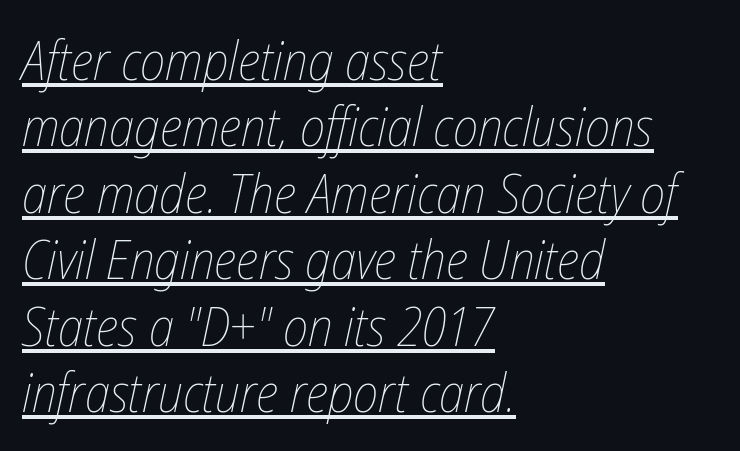
{"italic": "yes", "lean": "right", "slant_degrees": 12, "bold": "no", "weight": "thin", "width": "condensed", "stroke_contrast": "low", "x_height": "medium", "monospaced": "no", "underline": "yes", "align": "left", "line_spacing_ratio": 1.23, "letter_spacing": "normal", "letter_spacing_em": 0.0, "glyph_px": 54}
